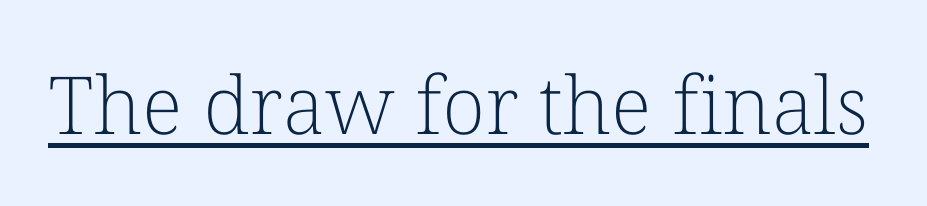
The image shows 80 px light serif type, upright; set normal letter spacing, underlined; low stroke contrast and a medium x-height.
